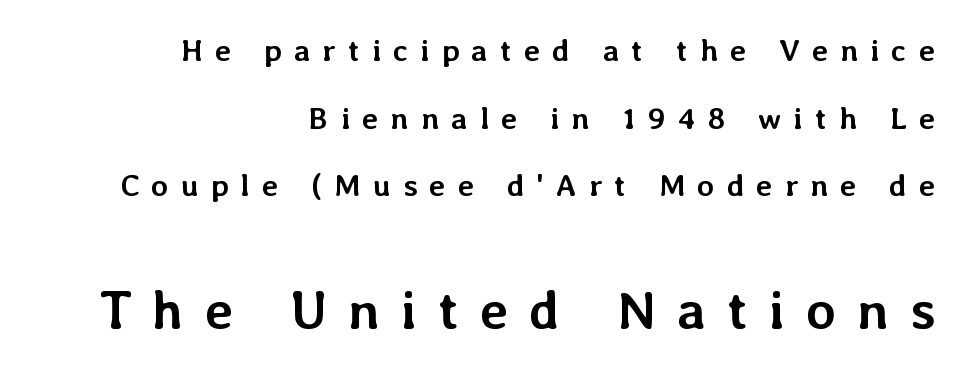
{"italic": "no", "bold": "yes", "weight": "semibold", "width": "normal", "stroke_contrast": "low", "x_height": "medium", "monospaced": "no", "underline": "no", "align": "right", "line_spacing": "loose", "line_spacing_ratio": 2.18, "letter_spacing": "wide", "letter_spacing_em": 0.39, "larger_block": "second", "size_ratio": 1.74, "glyph_px": 54}
